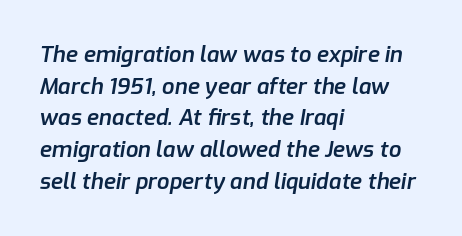
The image shows 22 px text type, italic (leaning right); set left-aligned, normal line spacing (1.44x), normal letter spacing, not underlined.
